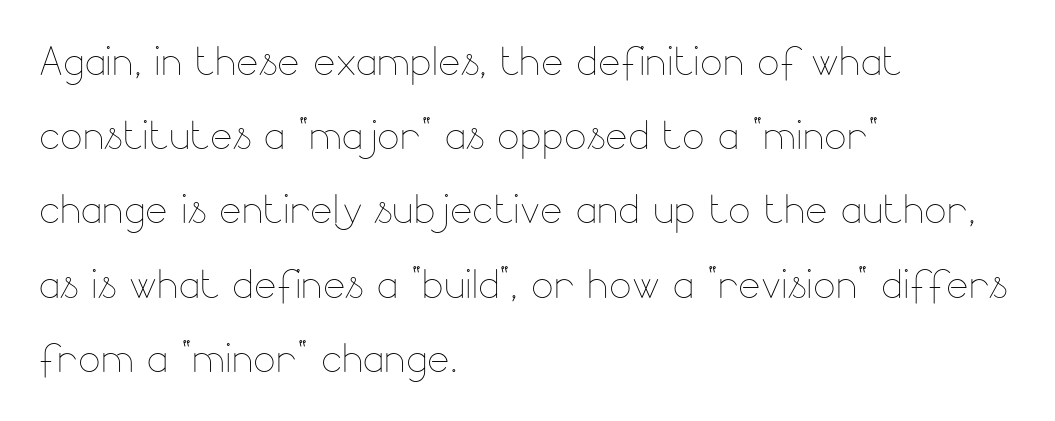
Q: Is the text bold? A: No.
Q: Is the text italic (slanted)? A: No, it is upright.
Q: Is the text underlined? A: No.
Q: How is the paragraph aligned? A: Left-aligned.
Q: Is the spacing between letters normal or unusually wide? A: Normal.
Q: Is the spacing between lines tight, normal or loose? A: Normal.
Q: Width (condensed, normal, or wide)? A: Normal.
Q: Stroke contrast? A: Low.
Q: x-height? A: Small.
Q: Monospaced? A: No.
